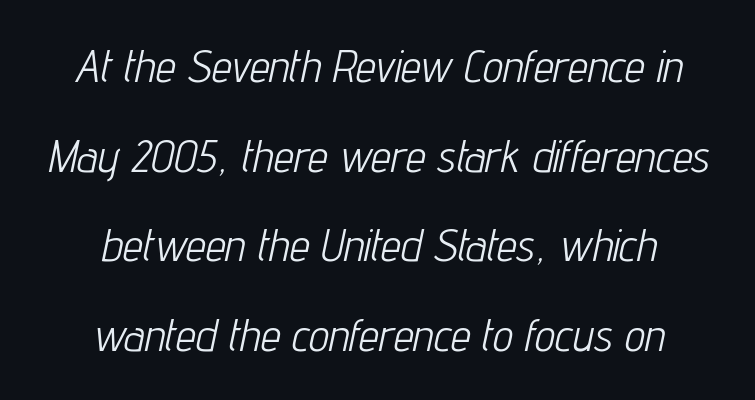
{"italic": "yes", "lean": "right", "slant_degrees": 12, "bold": "no", "weight": "light", "width": "condensed", "stroke_contrast": "low", "x_height": "medium", "monospaced": "no", "underline": "no", "align": "center", "line_spacing": "loose", "line_spacing_ratio": 1.99, "letter_spacing": "normal", "letter_spacing_em": 0.0, "glyph_px": 45}
